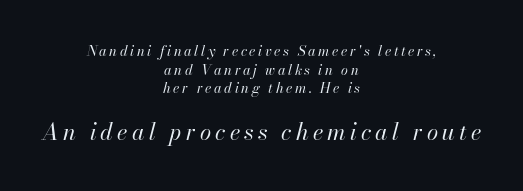
The specimen reads as italic at a glance. Caption: upper text group reduced, lower text group enlarged. Is this a heavy cut? Hardly; it is regular or lighter. This block has exactly the height ordinary leading produces.
